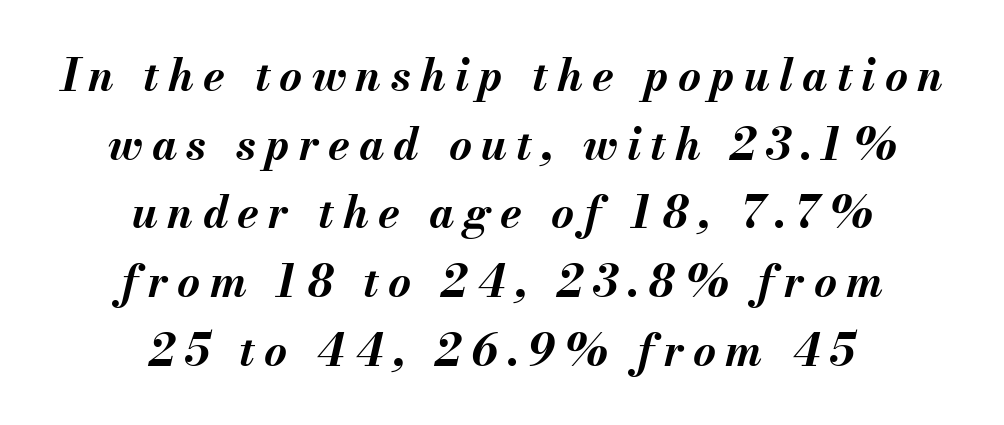
The image shows 44 px bold type, italic (leaning right); set centered, normal line spacing (1.56x), unusually wide letter spacing (+0.21 em), not underlined; medium stroke contrast and a small x-height.
